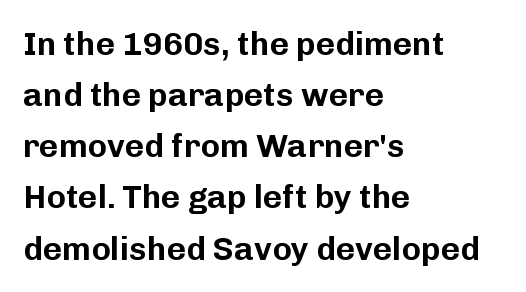
The lines in this sample share a left origin and differ only in where they stop. Compared with typical paragraphs, the rows here are spaced about the same. Compared with typical body copy, the letter spacing here is the same. Check under the words: just untouched page. What kind of face is this? One without serifs — a sans.
